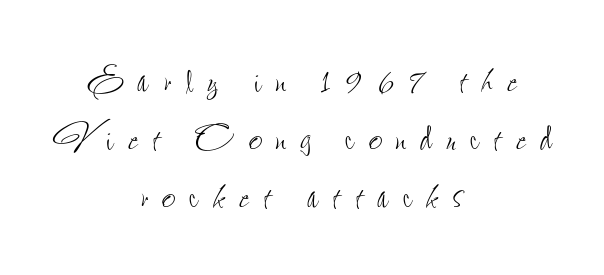
Weight class: somewhere from thin through regular. Has an underline been added? It has not. The gaps between neighbouring characters are conspicuously large.
